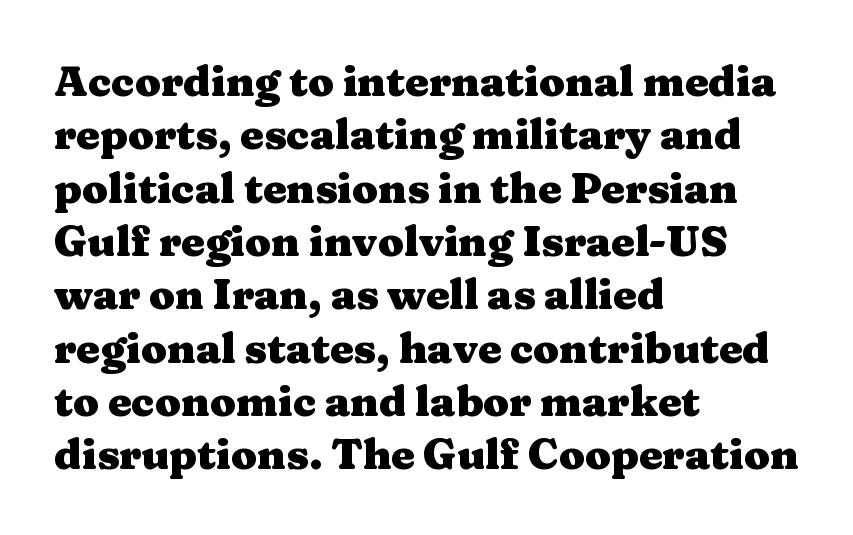
Posture: upright roman. Regular leading. The typesetter chose a ragged-right arrangement here. Anything drawn beneath the words? Only blank space. The letterforms sit shoulder to shoulder at normal distance.
